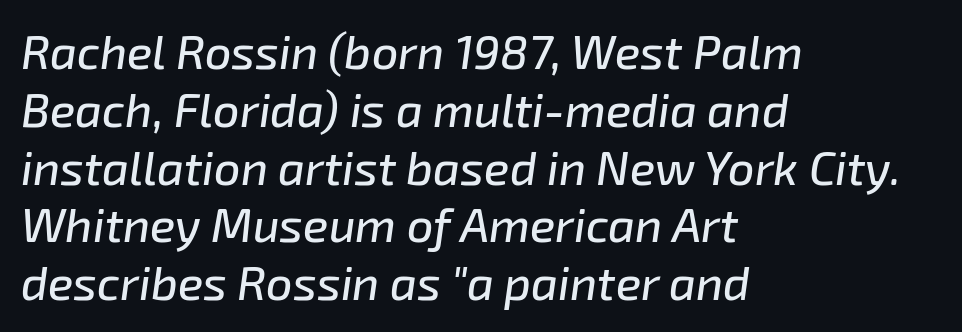
The image shows 47 px text type, italic (leaning right); set left-aligned, line spacing 1.23x, normal letter spacing, not underlined; low stroke contrast and a medium x-height.
